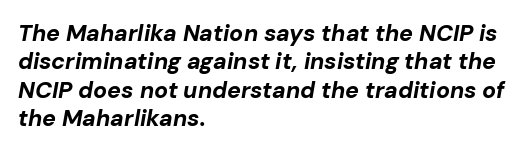
{"italic": "yes", "lean": "right", "slant_degrees": 10, "bold": "yes", "underline": "no", "align": "left", "line_spacing_ratio": 1.23, "letter_spacing": "normal", "letter_spacing_em": 0.0, "glyph_px": 23}
